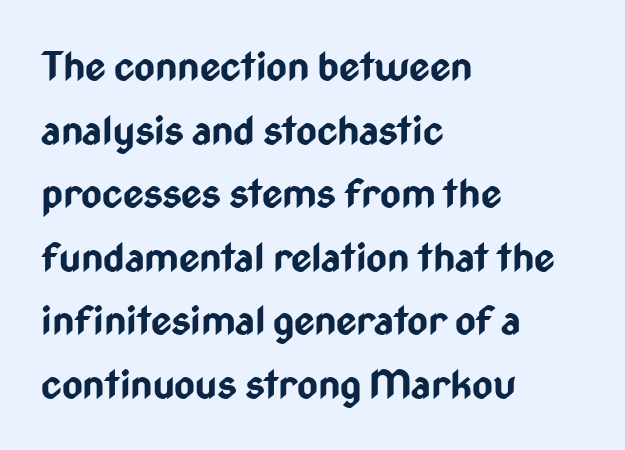
The passage shown is typed in a proportional face where columns would drift. The rendering uses a bold face; every stroke is thick and dark. Reading down the block, your eye returns to a fixed left position each line. In terms of letterspacing, this is plain default setting. Only glyphs here, with clear space below each row. The typeface chosen for these lines omits serifs.
